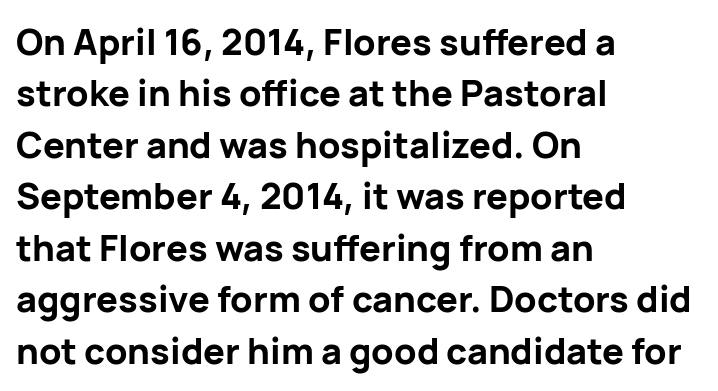
{"serif": "no", "italic": "no", "bold": "yes", "weight": "bold", "width": "normal", "stroke_contrast": "low", "x_height": "medium", "monospaced": "no", "underline": "no", "align": "left", "line_spacing": "normal", "line_spacing_ratio": 1.43, "letter_spacing": "normal", "letter_spacing_em": 0.0, "glyph_px": 36}
